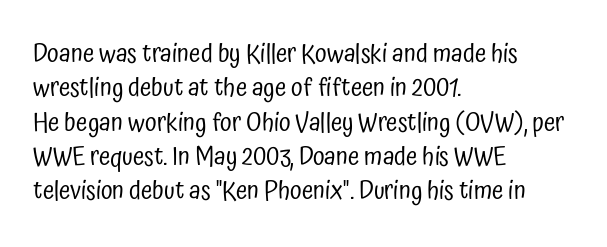
Q: Is the text bold? A: No.
Q: Is the text italic (slanted)? A: No, it is upright.
Q: Is the text underlined? A: No.
Q: How is the paragraph aligned? A: Left-aligned.
Q: Is the spacing between letters normal or unusually wide? A: Normal.
Q: Is the spacing between lines tight, normal or loose? A: Normal.
